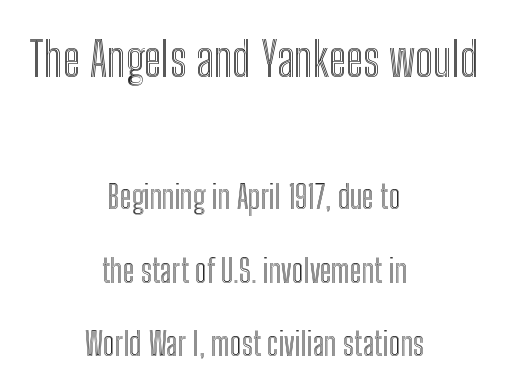
This sample has the flowing, uneven cadence of proportional lettering. The horizontal fit of the characters is conventional and even. The type sits square on the baseline with zero lean. Neither beginnings nor endings align; midpoints do.
